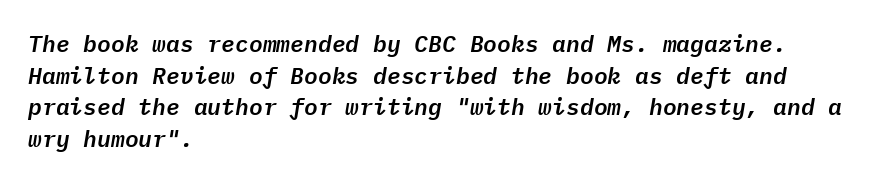
{"italic": "yes", "lean": "right", "slant_degrees": 9, "underline": "no", "align": "left", "line_spacing": "normal", "line_spacing_ratio": 1.38, "letter_spacing": "normal", "letter_spacing_em": 0.0, "glyph_px": 23}
